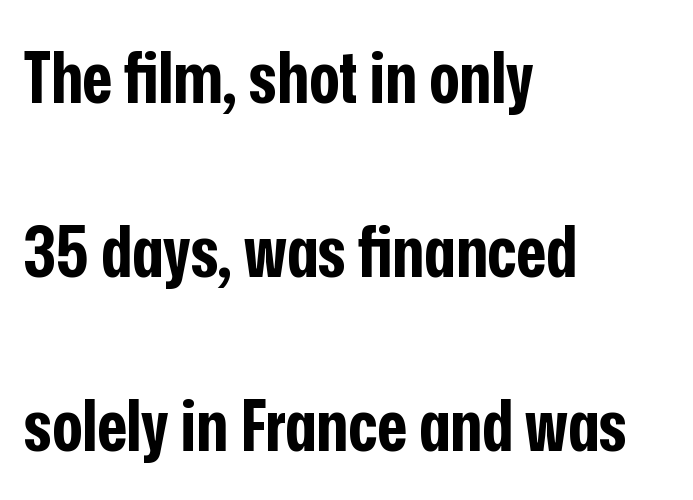
{"serif": "no", "italic": "no", "bold": "yes", "weight": "bold", "width": "condensed", "stroke_contrast": "low", "x_height": "medium", "monospaced": "no", "underline": "no", "align": "left", "line_spacing": "loose", "line_spacing_ratio": 2.42, "letter_spacing": "normal", "letter_spacing_em": 0.0, "glyph_px": 72}
